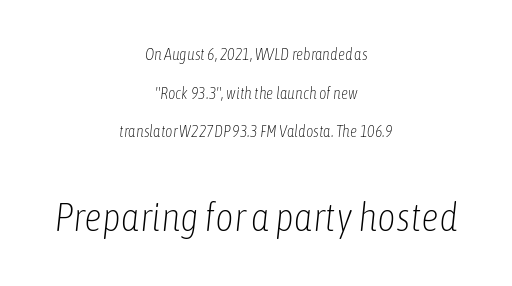
{"italic": "yes", "lean": "right", "slant_degrees": 6, "bold": "no", "weight": "light", "width": "condensed", "stroke_contrast": "low", "x_height": "medium", "monospaced": "no", "underline": "no", "align": "center", "line_spacing": "loose", "line_spacing_ratio": 2.42, "letter_spacing": "normal", "letter_spacing_em": 0.0, "larger_block": "second", "size_ratio": 2.5, "glyph_px": 40}
